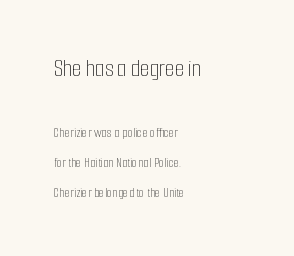
{"italic": "no", "bold": "no", "underline": "no", "align": "left", "line_spacing": "loose", "line_spacing_ratio": 2.13, "letter_spacing": "normal", "letter_spacing_em": 0.0, "larger_block": "first", "size_ratio": 1.71, "glyph_px": 24}
